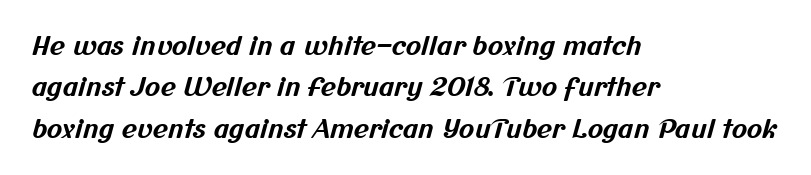
Check under the words: just untouched page. Which margin do the lines hug? The left one — the right edge is uneven. Is the type bold? Yes — the strokes are clearly thick and heavy. This sample keeps an unexceptional amount of space between lines. The line texture is even and compact thanks to regular tracking.
